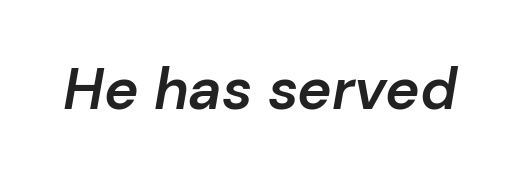
The image shows 58 px semibold type, italic (leaning right); set normal letter spacing, not underlined; low stroke contrast and a medium x-height.
